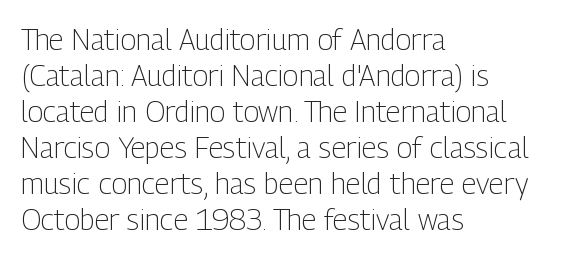
You could call the tracking neutral — neither tight nor loose. Think of a printed novel: that variable character pitch is what you see here. Line starts are locked; line ends wander. The font's upright variant was chosen for this text. The typeface chosen for these lines omits serifs.
